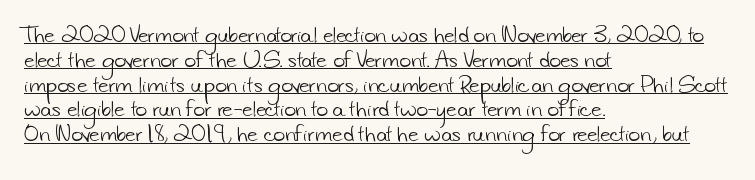
Q: Is the text bold? A: No.
Q: Is the text underlined? A: Yes.
Q: How is the paragraph aligned? A: Left-aligned.
Q: Is the spacing between letters normal or unusually wide? A: Normal.
